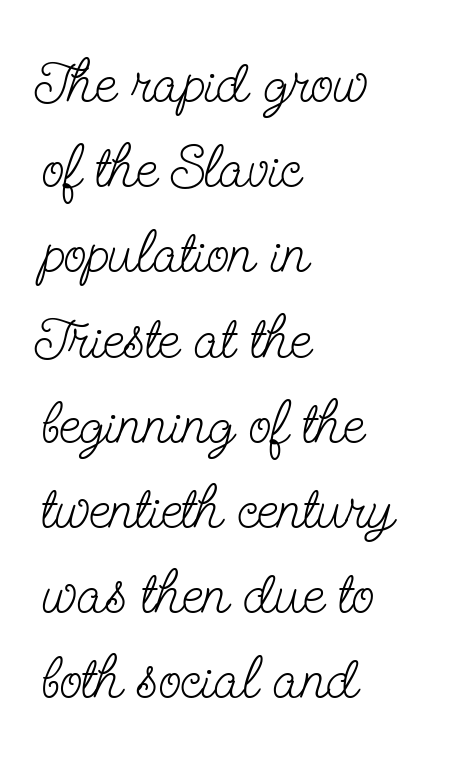
The image shows 60 px light, condensed serif type; set left-aligned, normal line spacing (1.42x), normal letter spacing, not underlined; low stroke contrast and a small x-height.
